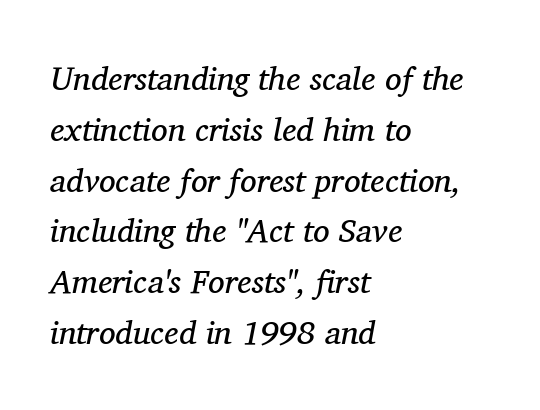
The image shows 33 px regular-weight serif type, italic (leaning right); set left-aligned, normal line spacing (1.54x), normal letter spacing, not underlined; medium stroke contrast and a medium x-height.
